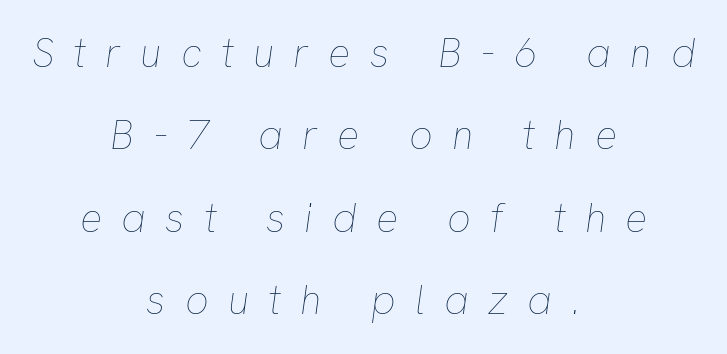
The passage shown is typed in a proportional face where columns would drift. No heavy texture on the line: the type isn't bold. Loosely led — the rows are spread out. The baseline area is clear. In terms of letterspacing, this is a distinctly airy, spread setting. Visually the block forms a symmetrical silhouette, jagged on both flanks.
